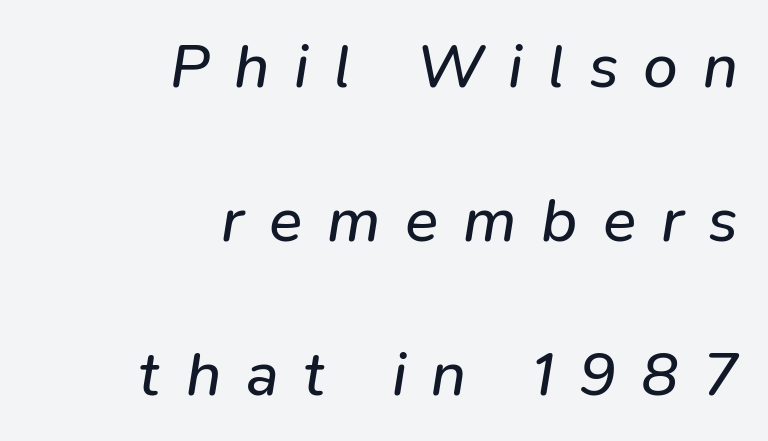
{"italic": "yes", "lean": "right", "slant_degrees": 9, "bold": "no", "weight": "regular", "width": "normal", "stroke_contrast": "low", "x_height": "medium", "monospaced": "no", "underline": "no", "align": "right", "line_spacing": "loose", "line_spacing_ratio": 2.48, "letter_spacing": "wide", "letter_spacing_em": 0.4, "glyph_px": 62}
